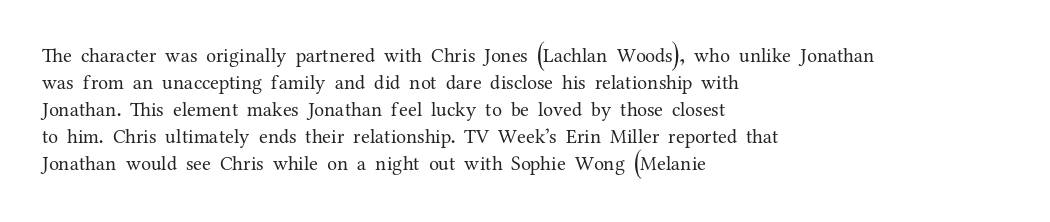
{"italic": "no", "bold": "no", "underline": "no", "align": "left", "line_spacing": "normal", "line_spacing_ratio": 1.35, "letter_spacing": "normal", "letter_spacing_em": 0.0, "glyph_px": 20}
